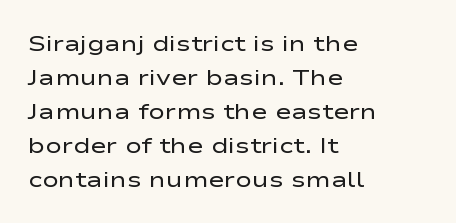
{"italic": "no", "bold": "no", "underline": "no", "align": "left", "line_spacing": "normal", "line_spacing_ratio": 1.54, "letter_spacing": "normal", "letter_spacing_em": 0.0, "glyph_px": 22}
